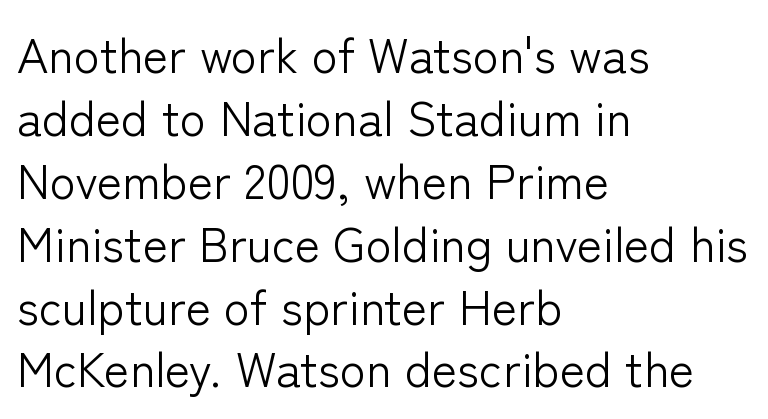
Q: Is the text bold? A: No.
Q: Is the text italic (slanted)? A: No, it is upright.
Q: Is the typeface a serif or a sans-serif typeface? A: Sans-serif.
Q: Is the text underlined? A: No.
Q: How is the paragraph aligned? A: Left-aligned.
Q: Is the spacing between letters normal or unusually wide? A: Normal.
Q: Is the spacing between lines tight, normal or loose? A: Normal.
Q: Width (condensed, normal, or wide)? A: Normal.
Q: Stroke contrast? A: Low.
Q: x-height? A: Medium.
Q: Monospaced? A: No.
